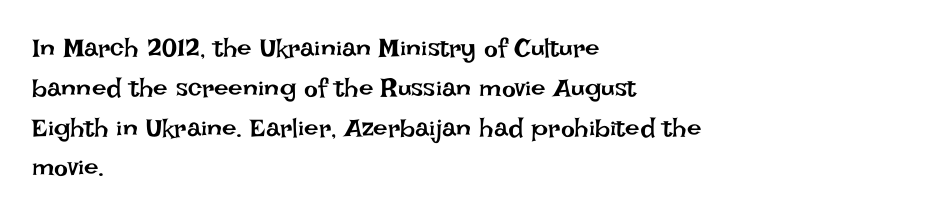
Q: Is the text bold? A: No.
Q: Is the text italic (slanted)? A: No, it is upright.
Q: Is the text underlined? A: No.
Q: How is the paragraph aligned? A: Left-aligned.
Q: Is the spacing between letters normal or unusually wide? A: Normal.
Q: Is the spacing between lines tight, normal or loose? A: Normal.
